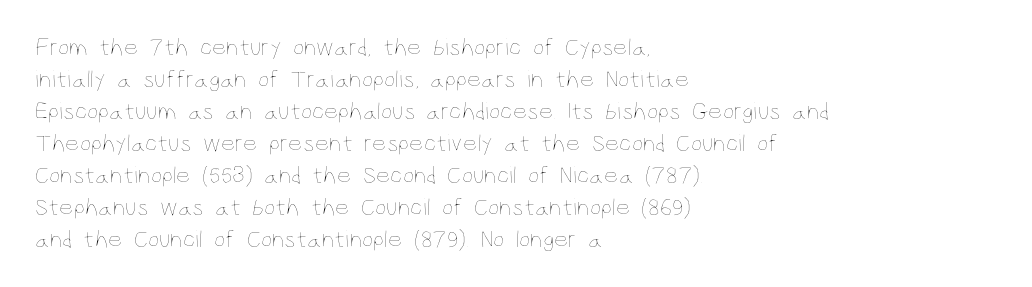
{"italic": "no", "bold": "no", "underline": "no", "align": "left", "line_spacing": "normal", "line_spacing_ratio": 1.28, "letter_spacing": "normal", "letter_spacing_em": 0.0, "glyph_px": 25}
